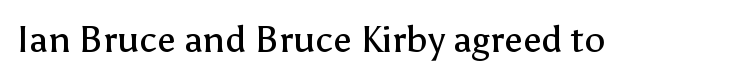
Weight: not bold — regular or lighter. Here the designer chose a conventional face with non-uniform glyph widths. The passage shown is typeset with a sans-serif family. The glyphs are unaccompanied by any horizontal stroke below them. The typography opts for an upright posture over an oblique one. Honestly, the letter spacing is just normal — you wouldn't notice it.
